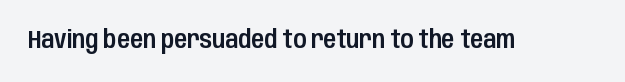
The image shows 24 px text type, upright; set normal letter spacing, not underlined.
